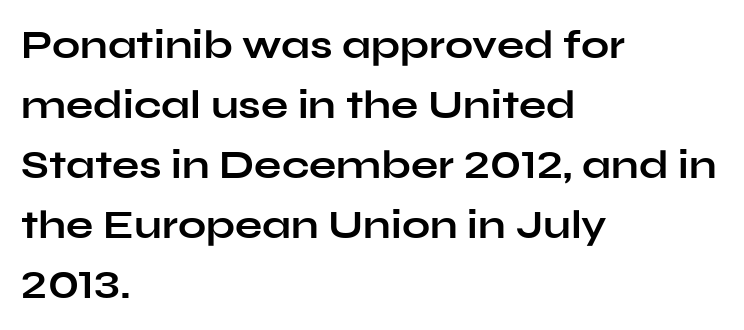
As a designer I'd log this as weight 700, bold. Summary of vertical rhythm: regular, with standard interline spacing. The rendering anchors every line to the left-hand side. Caption: standard tracking, unaltered.
